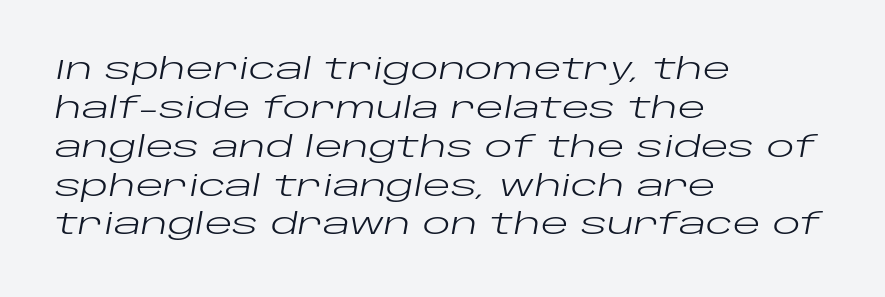
The image shows 29 px regular-weight, wide type, italic (leaning right); set left-aligned, normal line spacing (1.34x), normal letter spacing, not underlined; low stroke contrast and a large x-height.
